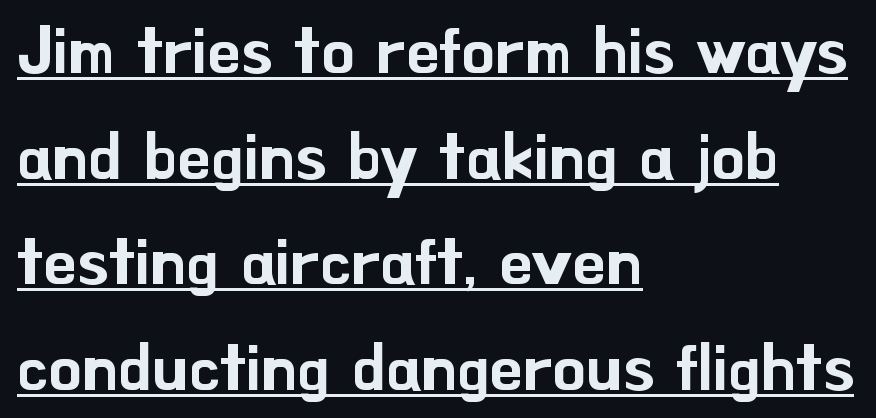
Is the block centered? No — it sits flush against the left margin. The passage shown is underscored from start to finish. A roman cut, with each character standing at attention. Is there much room between lines? A standard amount, neither cramped nor airy. Short note: letters normally spaced. The rendering uses natural spacing where letterforms have individual widths.
